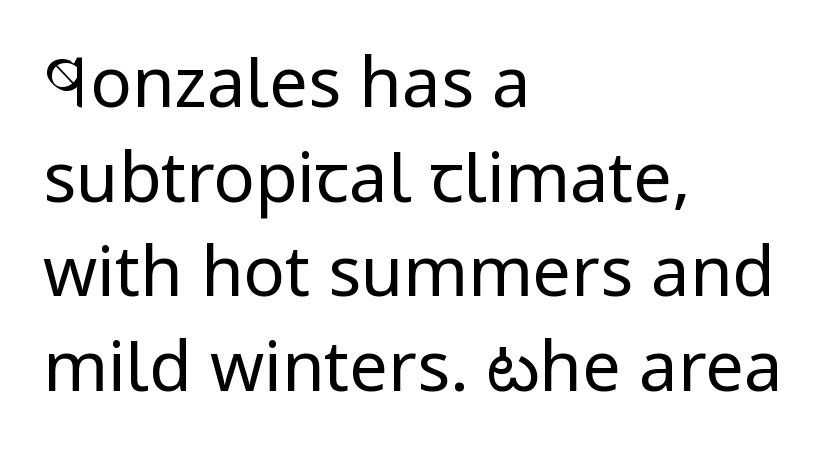
Q: Is the text bold? A: No.
Q: Is the text italic (slanted)? A: No, it is upright.
Q: Is the typeface a serif or a sans-serif typeface? A: Sans-serif.
Q: Is the text underlined? A: No.
Q: How is the paragraph aligned? A: Left-aligned.
Q: Is the spacing between letters normal or unusually wide? A: Normal.
Q: Is the spacing between lines tight, normal or loose? A: Normal.
Q: Width (condensed, normal, or wide)? A: Condensed.
Q: Stroke contrast? A: Low.
Q: x-height? A: Large.
Q: Monospaced? A: No.
